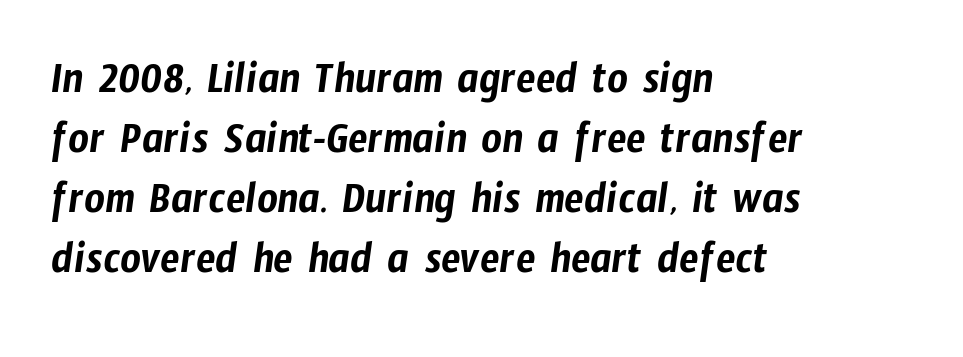
Q: Is the typeface a serif or a sans-serif typeface? A: Sans-serif.
Q: Is the text underlined? A: No.
Q: How is the paragraph aligned? A: Left-aligned.
Q: Is the spacing between letters normal or unusually wide? A: Normal.
Q: Is the spacing between lines tight, normal or loose? A: Normal.
Q: Width (condensed, normal, or wide)? A: Condensed.
Q: Stroke contrast? A: Low.
Q: x-height? A: Medium.
Q: Monospaced? A: No.
